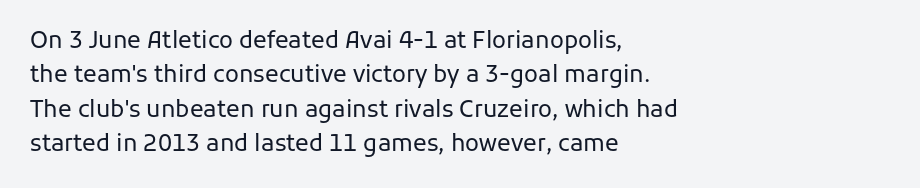
The image shows 23 px text type, upright; set left-aligned, normal line spacing (1.5x), normal letter spacing, not underlined.
